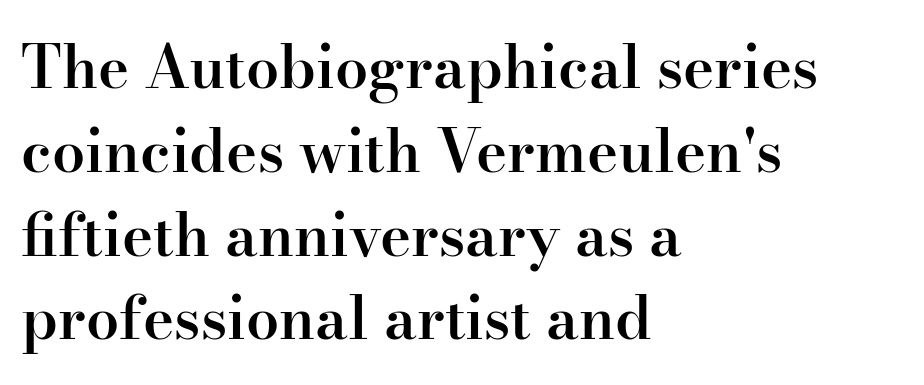
The image shows 59 px semibold serif type, upright; set left-aligned, normal line spacing (1.42x), normal letter spacing, not underlined; high stroke contrast and a small x-height.
